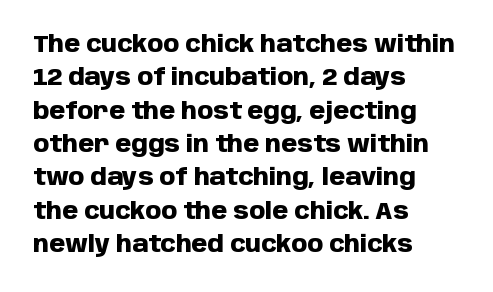
Q: Is the text bold? A: Yes.
Q: Is the text italic (slanted)? A: No, it is upright.
Q: Is the text underlined? A: No.
Q: How is the paragraph aligned? A: Left-aligned.
Q: Is the spacing between letters normal or unusually wide? A: Normal.
Q: Is the spacing between lines tight, normal or loose? A: Normal.
